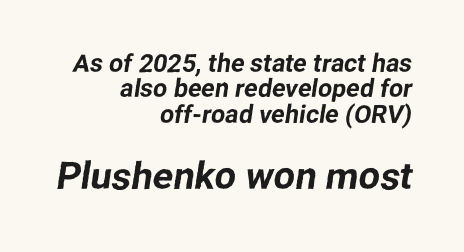
Serif or sans? Sans — the stroke terminals are bare. This layout puts the modest block above and the oversized block below. The space directly below the letters is spotless. Horizontal alignment here is rightward, an uncommon choice for prose.
